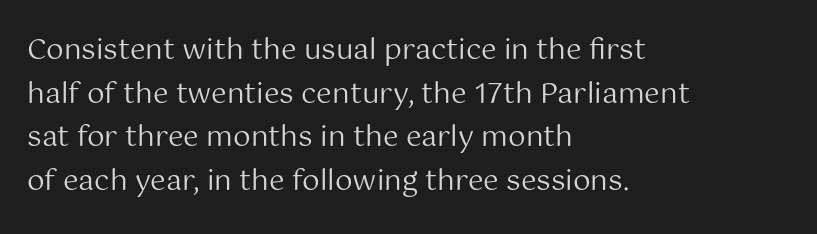
Q: Is the text bold? A: No.
Q: Is the text italic (slanted)? A: No, it is upright.
Q: Is the typeface a serif or a sans-serif typeface? A: Sans-serif.
Q: Is the text underlined? A: No.
Q: How is the paragraph aligned? A: Left-aligned.
Q: Is the spacing between letters normal or unusually wide? A: Normal.
Q: Is the spacing between lines tight, normal or loose? A: Normal.
Q: Width (condensed, normal, or wide)? A: Normal.
Q: Stroke contrast? A: Medium.
Q: x-height? A: Medium.
Q: Monospaced? A: No.
